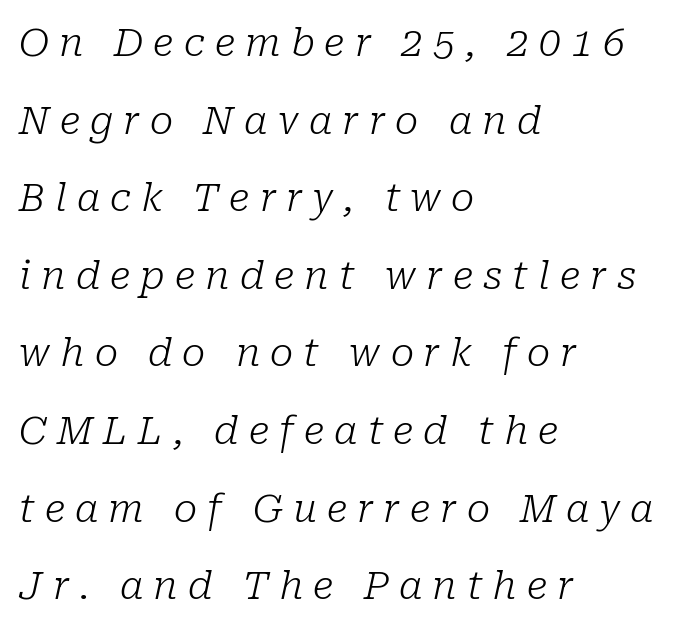
{"serif": "yes", "italic": "yes", "lean": "right", "slant_degrees": 10, "bold": "no", "weight": "light", "width": "normal", "stroke_contrast": "low", "x_height": "medium", "monospaced": "no", "underline": "no", "align": "left", "line_spacing": "loose", "line_spacing_ratio": 1.99, "letter_spacing": "wide", "letter_spacing_em": 0.26, "glyph_px": 39}
